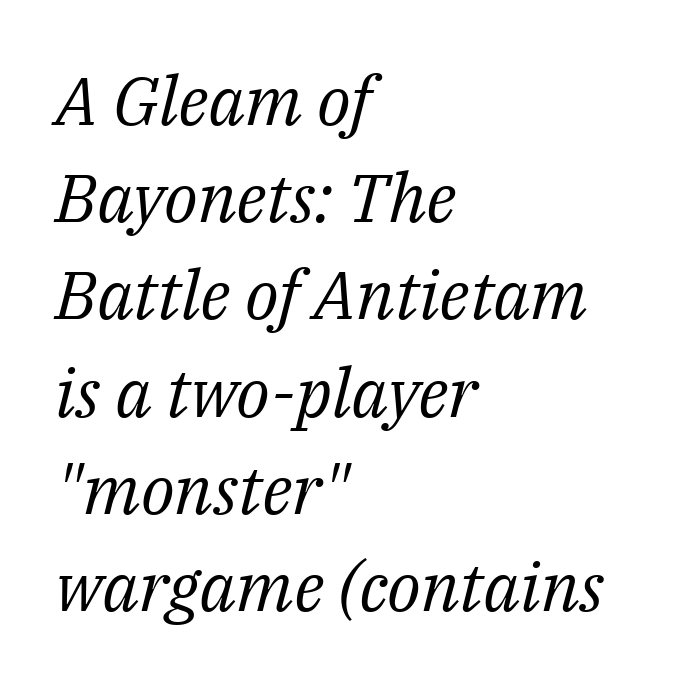
Quick note: italic. Reading down the column, the eye jumps a familiar distance to each next line. Honestly, the letter spacing is just normal — you wouldn't notice it. Font category for this specimen: serif. Each letter keeps its own natural width here, so spacing adapts to shape. All the whitespace from short lines collects on the right.
